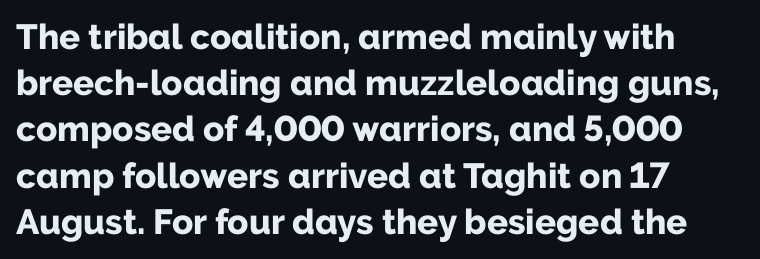
{"serif": "no", "italic": "no", "bold": "yes", "weight": "bold", "width": "normal", "stroke_contrast": "low", "x_height": "medium", "monospaced": "no", "underline": "no", "align": "left", "line_spacing": "normal", "line_spacing_ratio": 1.32, "letter_spacing": "normal", "letter_spacing_em": 0.0, "glyph_px": 35}
